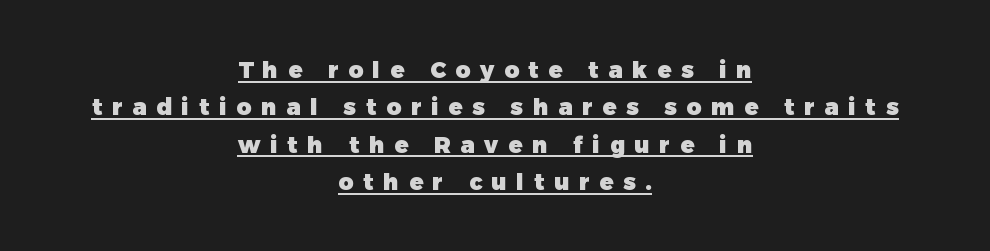
{"italic": "no", "bold": "yes", "underline": "yes", "align": "center", "line_spacing": "normal", "line_spacing_ratio": 1.62, "letter_spacing": "wide", "letter_spacing_em": 0.42, "glyph_px": 23}
